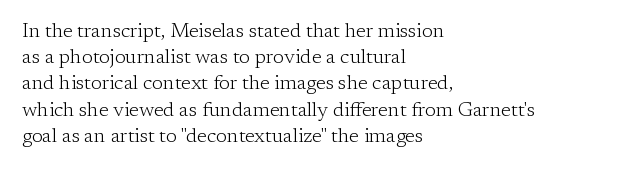
No chunkiness to these letters — they're not bold. Alignment: flush left. Do the letters lean? They stand straight. Horizontal bands of white between lines are of average thickness. Has an underline been added? It has not. Is the letter spacing exaggerated? No — it looks like the ordinary default.
